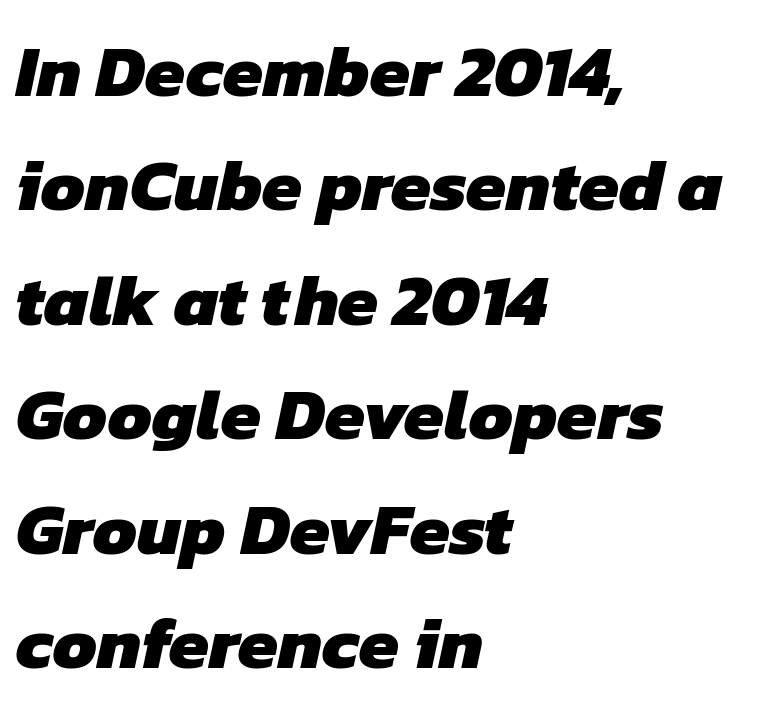
Observe the ordinary spacing: letters are neighbours, not strangers. The lines sit at an ordinary, default distance from one another. Set as a true bold cut, around the 700 mark. Looks like regular typesetting: each glyph gets only the width it needs. A sans-serif font was chosen for this passage. All the whitespace from short lines collects on the right.
